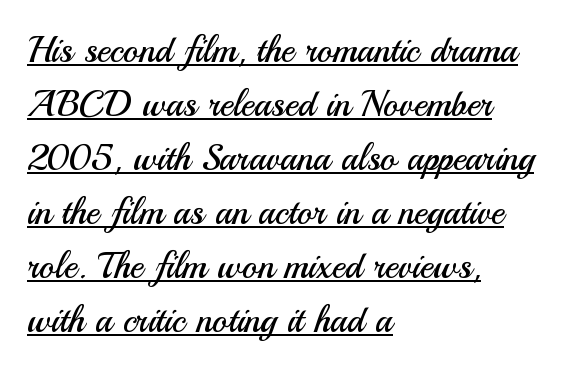
{"serif": "no", "bold": "no", "weight": "regular", "width": "normal", "stroke_contrast": "medium", "x_height": "small", "monospaced": "no", "underline": "yes", "align": "left", "line_spacing": "normal", "line_spacing_ratio": 1.5, "letter_spacing": "normal", "letter_spacing_em": 0.0, "glyph_px": 36}
